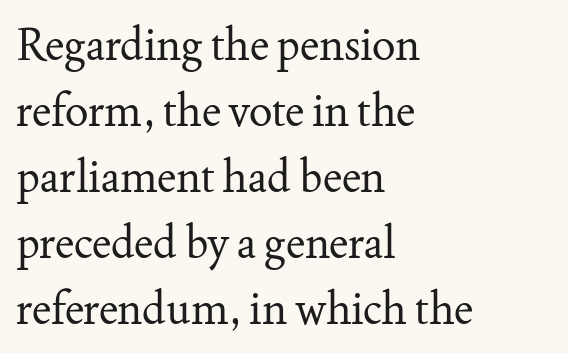
{"serif": "yes", "italic": "no", "bold": "no", "weight": "regular", "width": "normal", "stroke_contrast": "medium", "x_height": "small", "monospaced": "no", "underline": "no", "align": "left", "line_spacing": "normal", "line_spacing_ratio": 1.5, "letter_spacing": "normal", "letter_spacing_em": 0.0, "glyph_px": 44}
